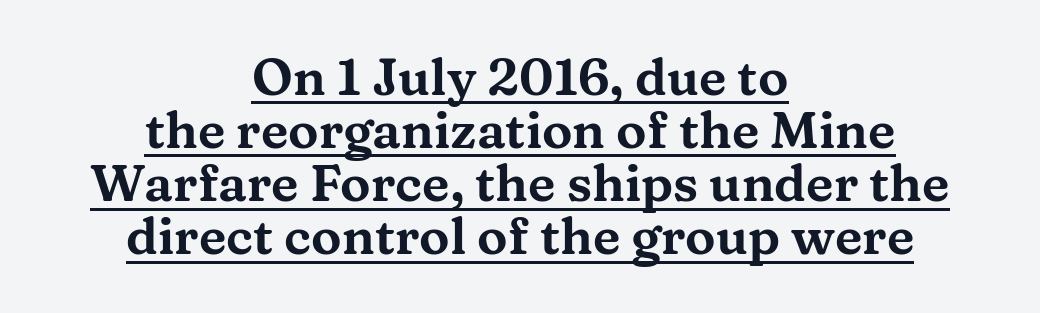
The compositor balanced each line on the midline. The characters display serif detailing at their extremities. Looks like someone drew a line under every word here. The font's upright variant was chosen for this text. Cramped leading. What stands out about the letter spacing? Nothing — it is the standard amount.
